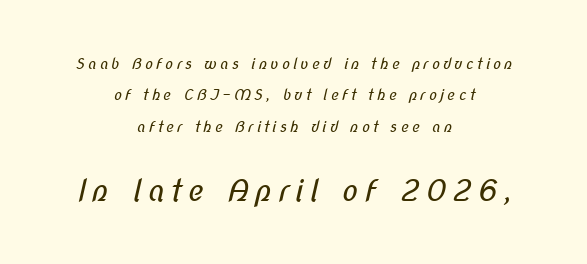
{"serif": "no", "bold": "no", "weight": "regular", "width": "condensed", "stroke_contrast": "low", "x_height": "medium", "monospaced": "no", "underline": "no", "align": "center", "line_spacing": "loose", "line_spacing_ratio": 2.09, "letter_spacing": "wide", "letter_spacing_em": 0.2, "larger_block": "second", "size_ratio": 2.0, "glyph_px": 30}
